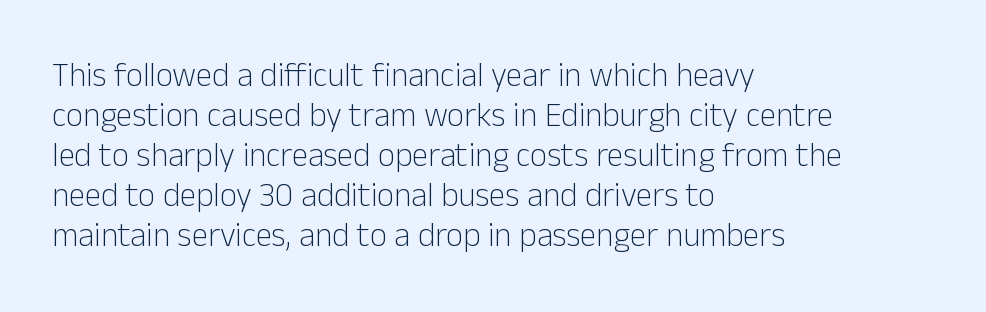
Q: Is the text bold? A: No.
Q: Is the text italic (slanted)? A: No, it is upright.
Q: Is the typeface a serif or a sans-serif typeface? A: Sans-serif.
Q: Is the text underlined? A: No.
Q: How is the paragraph aligned? A: Left-aligned.
Q: Is the spacing between letters normal or unusually wide? A: Normal.
Q: Width (condensed, normal, or wide)? A: Normal.
Q: Stroke contrast? A: Low.
Q: x-height? A: Medium.
Q: Monospaced? A: No.
